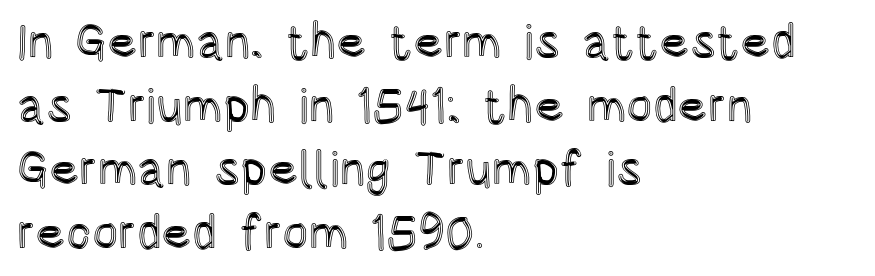
The gaps between neighbouring characters are ordinary and unremarkable. Nobody drew a line under any word here. The paragraph shown leans on its left margin. Varying glyph widths throughout — classic text-font behaviour.
